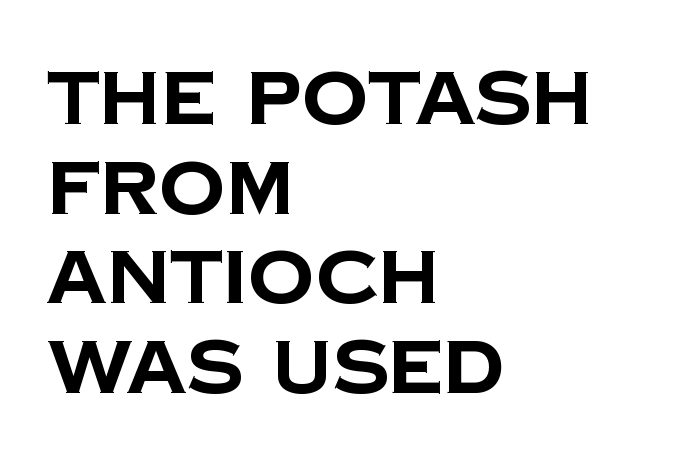
The image shows 74 px bold sans-serif type; set left-aligned, line spacing 1.21x, normal letter spacing, not underlined; low stroke contrast and a large x-height.
